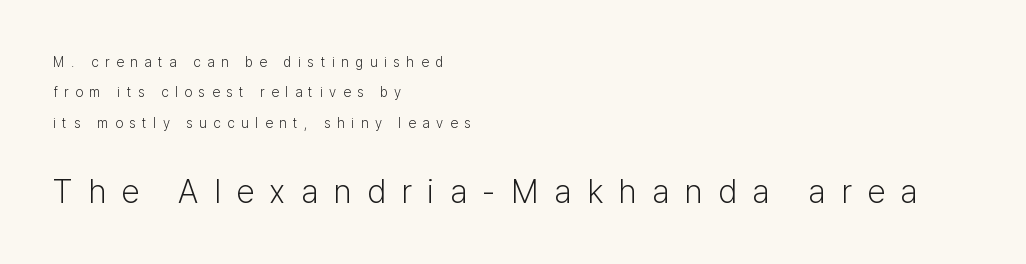
{"serif": "no", "italic": "no", "bold": "no", "weight": "light", "width": "normal", "stroke_contrast": "low", "x_height": "medium", "monospaced": "no", "underline": "no", "align": "left", "line_spacing": "loose", "line_spacing_ratio": 2.17, "letter_spacing": "wide", "letter_spacing_em": 0.47, "larger_block": "second", "size_ratio": 2.36, "glyph_px": 33}
